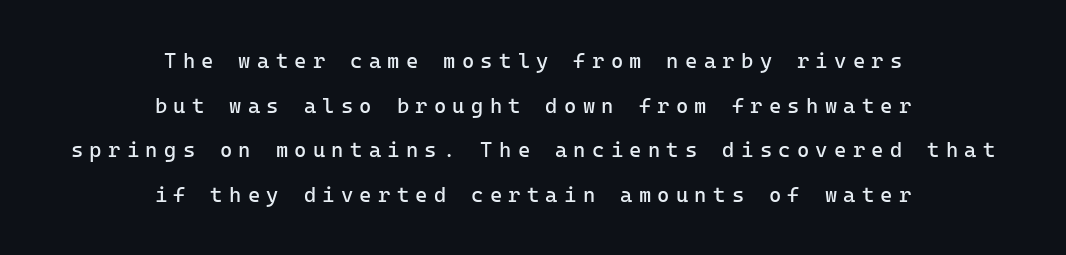
{"italic": "no", "bold": "no", "underline": "no", "align": "center", "line_spacing": "loose", "line_spacing_ratio": 2.12, "letter_spacing": "wide", "letter_spacing_em": 0.3, "glyph_px": 21}
